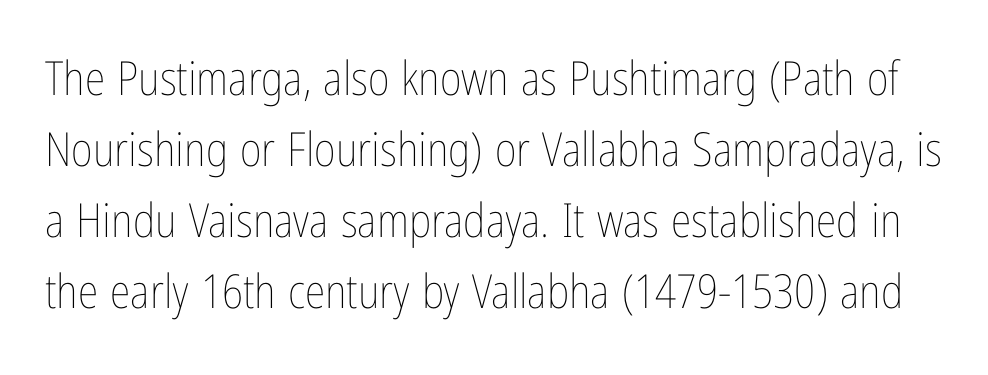
{"italic": "no", "bold": "no", "weight": "thin", "width": "condensed", "stroke_contrast": "low", "x_height": "medium", "monospaced": "no", "underline": "no", "line_spacing": "normal", "line_spacing_ratio": 1.51, "letter_spacing": "normal", "letter_spacing_em": 0.0, "glyph_px": 47}
